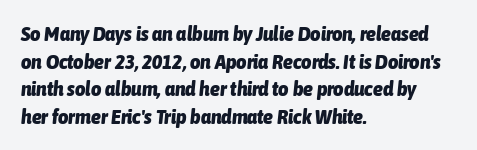
Q: Is the text bold? A: Yes.
Q: Is the text italic (slanted)? A: Yes, it leans right by about 6 degrees.
Q: Is the text underlined? A: No.
Q: How is the paragraph aligned? A: Left-aligned.
Q: Is the spacing between letters normal or unusually wide? A: Normal.
Q: Is the spacing between lines tight, normal or loose? A: Normal.
